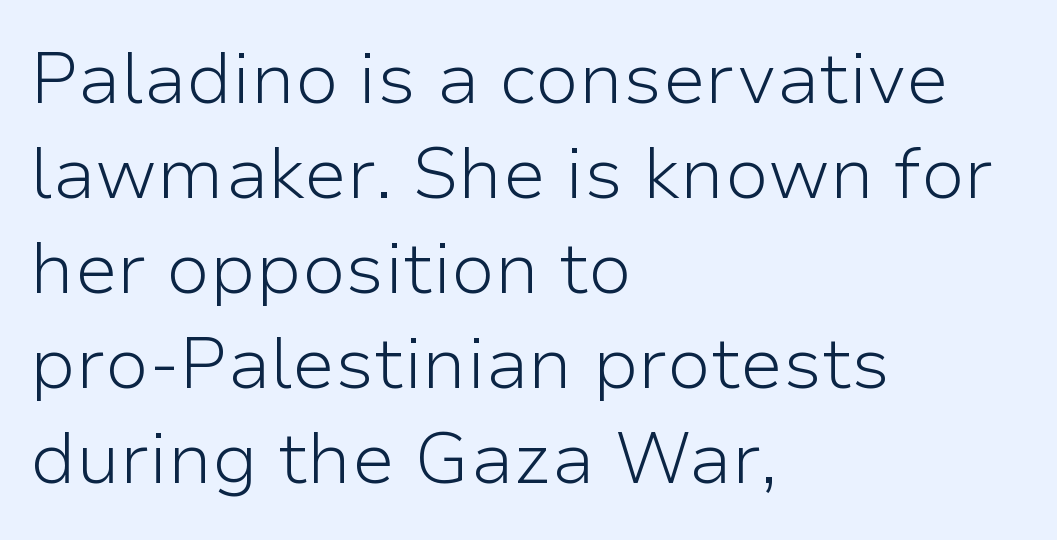
Q: Is the text bold? A: No.
Q: Is the text italic (slanted)? A: No, it is upright.
Q: Is the typeface a serif or a sans-serif typeface? A: Sans-serif.
Q: Is the text underlined? A: No.
Q: How is the paragraph aligned? A: Left-aligned.
Q: Is the spacing between letters normal or unusually wide? A: Normal.
Q: Is the spacing between lines tight, normal or loose? A: Normal.
Q: Width (condensed, normal, or wide)? A: Normal.
Q: Stroke contrast? A: Low.
Q: x-height? A: Medium.
Q: Monospaced? A: No.
